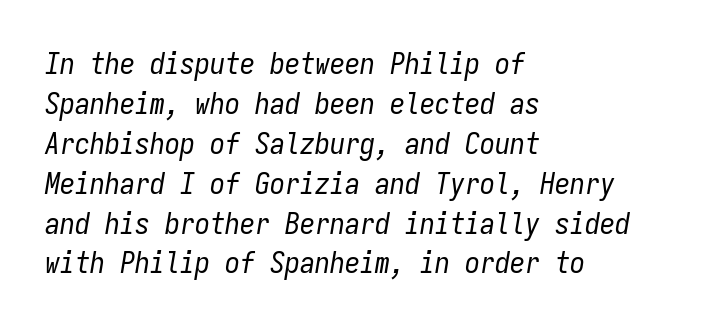
{"italic": "yes", "lean": "right", "slant_degrees": 9, "bold": "no", "weight": "regular", "width": "condensed", "stroke_contrast": "low", "x_height": "medium", "monospaced": "yes", "underline": "no", "align": "left", "line_spacing": "normal", "line_spacing_ratio": 1.33, "letter_spacing": "normal", "letter_spacing_em": 0.0, "glyph_px": 30}
